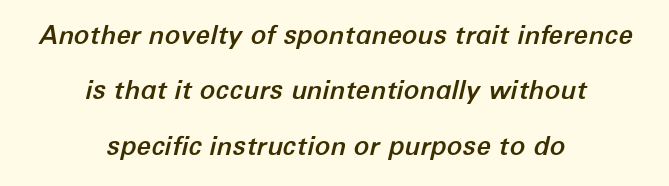
{"italic": "yes", "lean": "right", "slant_degrees": 12, "underline": "no", "align": "center", "line_spacing": "loose", "line_spacing_ratio": 2.13, "letter_spacing": "normal", "letter_spacing_em": 0.0, "glyph_px": 26}
